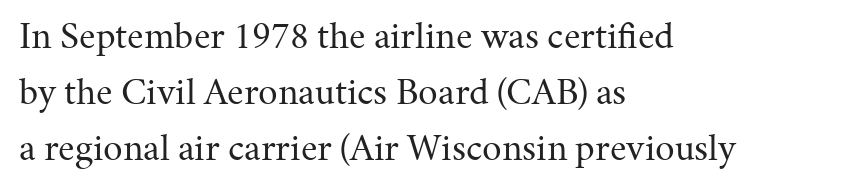
Q: Is the text bold? A: No.
Q: Is the text italic (slanted)? A: No, it is upright.
Q: Is the typeface a serif or a sans-serif typeface? A: Serif.
Q: Is the text underlined? A: No.
Q: How is the paragraph aligned? A: Left-aligned.
Q: Is the spacing between letters normal or unusually wide? A: Normal.
Q: Is the spacing between lines tight, normal or loose? A: Normal.
Q: Width (condensed, normal, or wide)? A: Normal.
Q: Stroke contrast? A: Medium.
Q: x-height? A: Medium.
Q: Monospaced? A: No.
